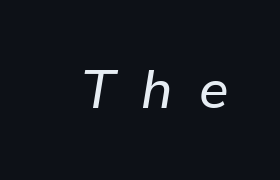
Q: Is the text italic (slanted)? A: Yes, it leans right by about 9 degrees.
Q: Is the text underlined? A: No.
Q: Is the spacing between letters normal or unusually wide? A: Unusually wide.
Q: Width (condensed, normal, or wide)? A: Normal.
Q: Stroke contrast? A: Low.
Q: x-height? A: Medium.
Q: Monospaced? A: No.
